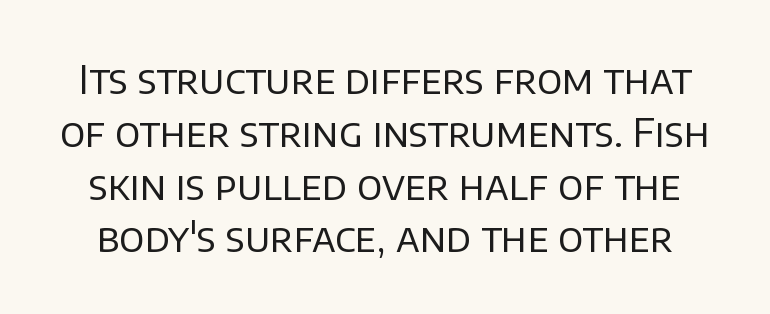
Q: Is the text bold? A: No.
Q: Is the text italic (slanted)? A: No, it is upright.
Q: Is the typeface a serif or a sans-serif typeface? A: Sans-serif.
Q: Is the text underlined? A: No.
Q: Is the spacing between letters normal or unusually wide? A: Normal.
Q: Is the spacing between lines tight, normal or loose? A: Normal.
Q: Width (condensed, normal, or wide)? A: Normal.
Q: Stroke contrast? A: Low.
Q: x-height? A: Large.
Q: Monospaced? A: No.
